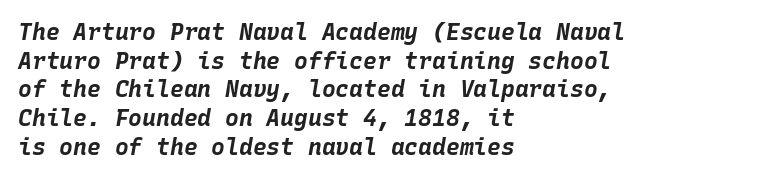
Q: Is the text bold? A: Yes.
Q: Is the text italic (slanted)? A: Yes, it leans right by about 10 degrees.
Q: Is the text underlined? A: No.
Q: How is the paragraph aligned? A: Left-aligned.
Q: Is the spacing between letters normal or unusually wide? A: Normal.
Q: Is the spacing between lines tight, normal or loose? A: Normal.
